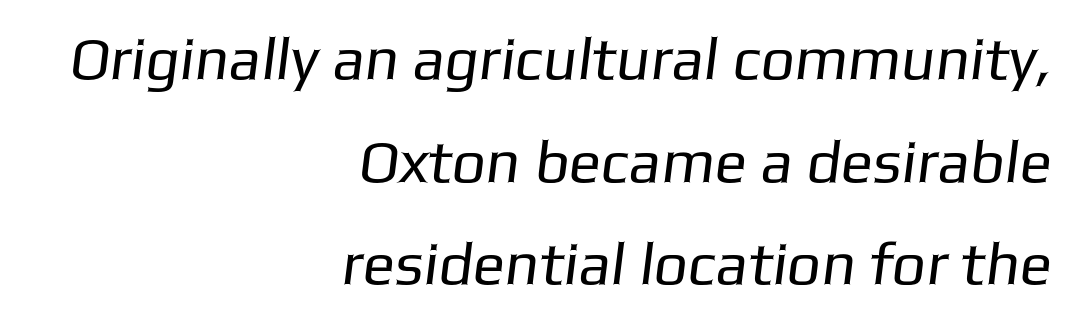
{"serif": "no", "bold": "no", "weight": "regular", "width": "normal", "stroke_contrast": "low", "x_height": "medium", "monospaced": "no", "underline": "no", "align": "right", "line_spacing_ratio": 1.71, "letter_spacing": "normal", "letter_spacing_em": 0.0, "glyph_px": 60}
